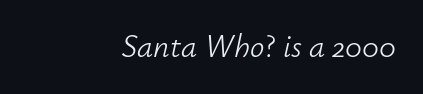
The image shows 32 px light type, italic (leaning right); set right-aligned, normal letter spacing, not underlined; low stroke contrast and a small x-height.
